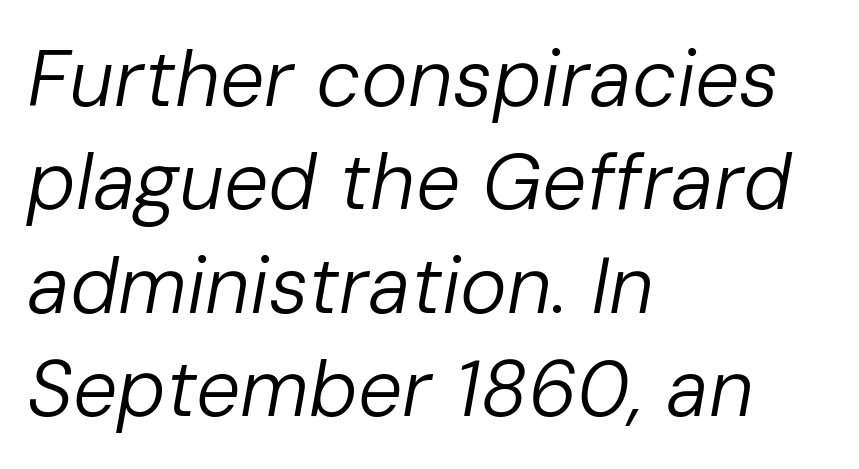
{"italic": "yes", "lean": "right", "slant_degrees": 10, "bold": "no", "weight": "regular", "width": "normal", "stroke_contrast": "low", "x_height": "medium", "monospaced": "no", "underline": "no", "align": "left", "line_spacing": "normal", "line_spacing_ratio": 1.31, "letter_spacing": "normal", "letter_spacing_em": 0.0, "glyph_px": 79}
